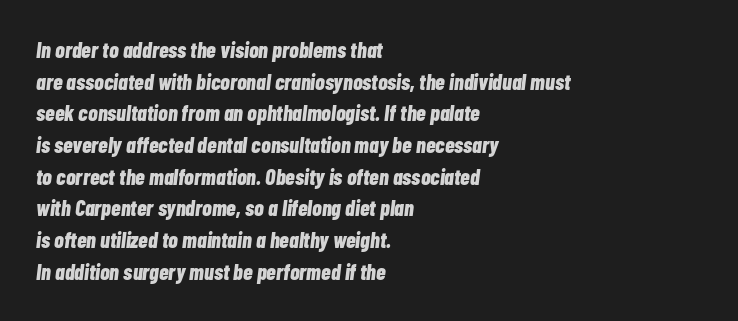
Evenly set lines give the paragraph a standard silhouette. There is no visible air inserted between adjacent glyphs. No word sits above an underline. Layout note: lines flush left. Slant detected: the letters are inclined.
